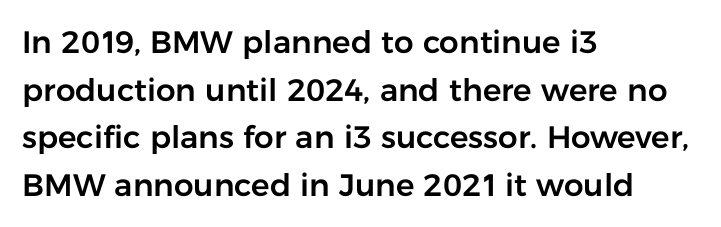
The image shows 31 px sans-serif type, upright; set left-aligned, normal line spacing (1.54x), normal letter spacing, not underlined; low stroke contrast and a medium x-height.
